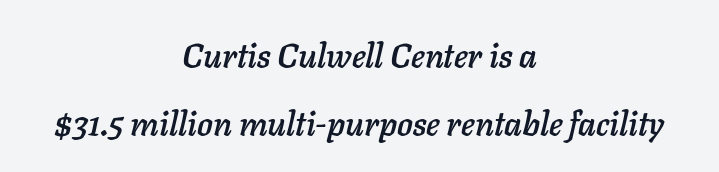
Where is the straight margin? There isn't one; the lines are centered. Letters rest on an invisible, unmarked baseline. Successive baselines arrive slowly, with a big drop between each. Does the lettering tilt? It does — this is italic.
